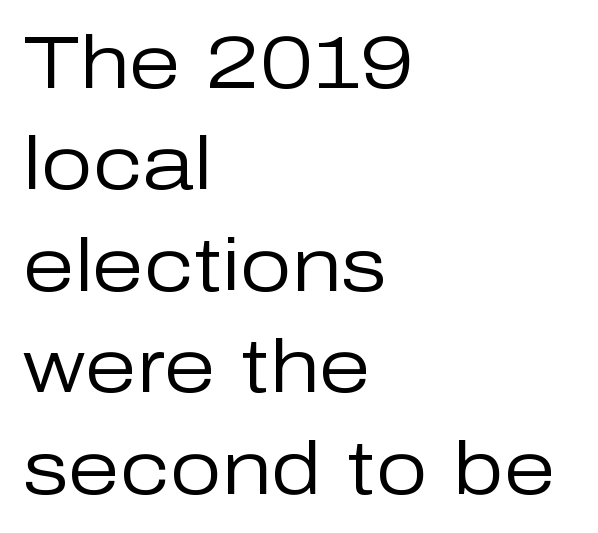
The image shows 74 px regular-weight sans-serif type, upright; set left-aligned, normal line spacing (1.37x), normal letter spacing, not underlined; low stroke contrast and a medium x-height.
